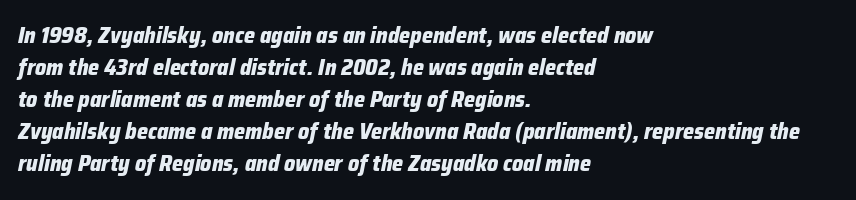
The image shows 22 px bold type, italic (leaning right); set left-aligned, normal line spacing (1.46x), normal letter spacing, not underlined.
